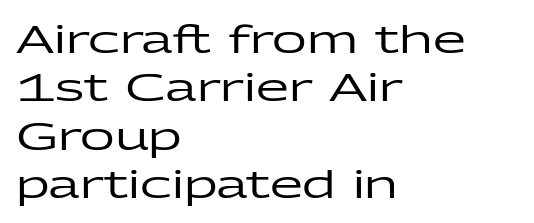
Q: Is the text italic (slanted)? A: No, it is upright.
Q: Is the typeface a serif or a sans-serif typeface? A: Sans-serif.
Q: Is the text underlined? A: No.
Q: How is the paragraph aligned? A: Left-aligned.
Q: Is the spacing between letters normal or unusually wide? A: Normal.
Q: Is the spacing between lines tight, normal or loose? A: Normal.
Q: Width (condensed, normal, or wide)? A: Wide.
Q: Stroke contrast? A: Low.
Q: x-height? A: Medium.
Q: Monospaced? A: No.
